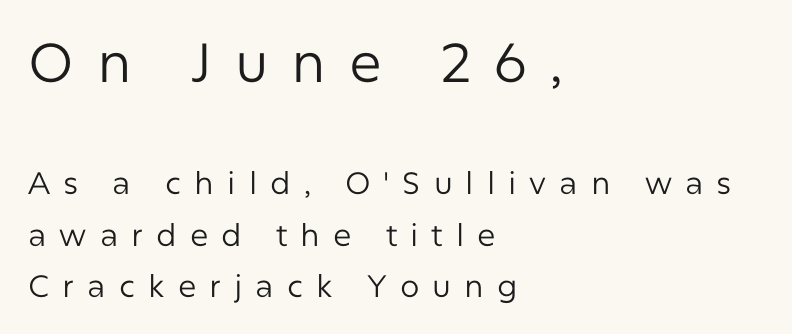
The image shows 55 px regular-weight sans-serif type, upright; set left-aligned, normal line spacing (1.66x), unusually wide letter spacing (+0.42 em), not underlined; the first (top) block is 1.77x larger; low stroke contrast and a medium x-height.
